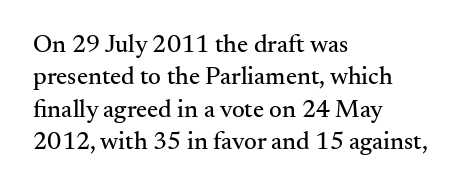
The image shows 25 px text type, upright; set left-aligned, normal line spacing (1.3x), normal letter spacing, not underlined.
